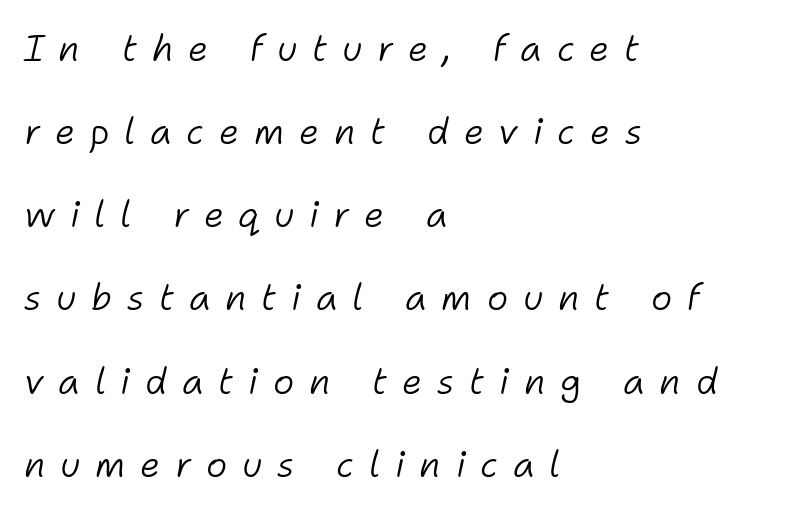
The paragraph has a hard left edge and a soft right edge. Here the glyphs are tracked loosely, breaking word shapes into spaced letters. Notice the wide empty band between every row — that's loose leading. Looks like regular typesetting: each glyph gets only the width it needs. The axis of the letterforms is tilted away from vertical. Letters rest on an invisible, unmarked baseline.
